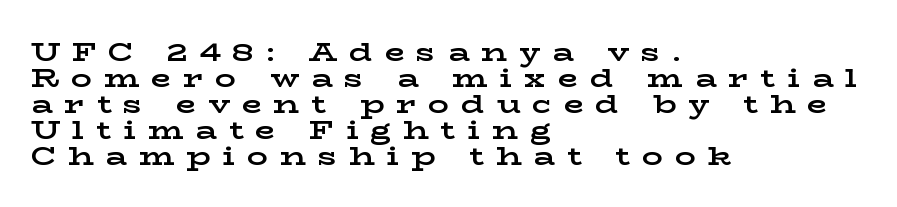
The image shows 26 px bold type, upright; set left-aligned, tight line spacing (1.0x), unusually wide letter spacing (+0.46 em), not underlined.
